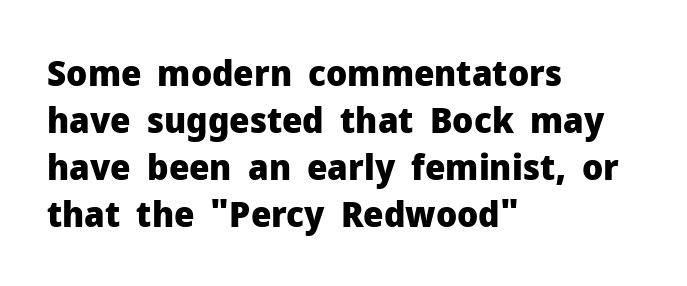
If you drew a line through each stem, it would be perfectly vertical. Chunky letters — that's bold for sure. One glance says typical: line gaps are just what's usual. All the whitespace from short lines collects on the right. Note the varied advance widths — an 'i' is clearly narrower than an 'm'. Default kerning and tracking; the words read as compact shapes.
